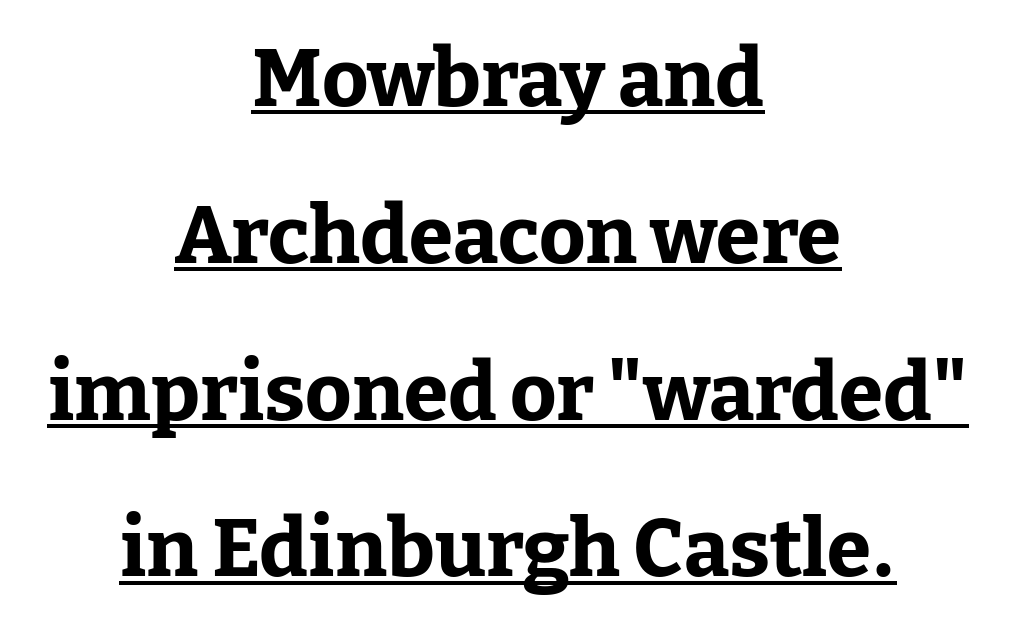
{"serif": "yes", "italic": "no", "bold": "yes", "weight": "bold", "width": "normal", "stroke_contrast": "low", "x_height": "medium", "monospaced": "no", "underline": "yes", "align": "center", "line_spacing": "loose", "line_spacing_ratio": 1.96, "letter_spacing": "normal", "letter_spacing_em": 0.0, "glyph_px": 80}
